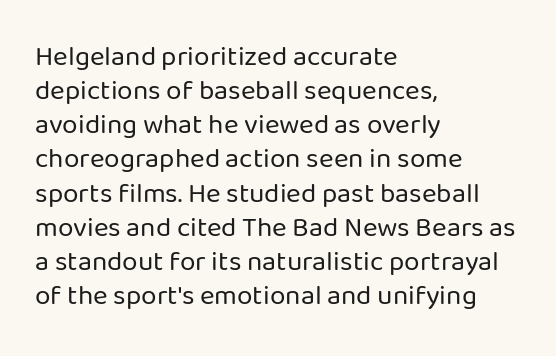
{"serif": "no", "italic": "no", "bold": "no", "weight": "regular", "width": "normal", "stroke_contrast": "low", "x_height": "medium", "monospaced": "no", "underline": "no", "align": "left", "line_spacing_ratio": 1.22, "letter_spacing": "normal", "letter_spacing_em": 0.0, "glyph_px": 28}
